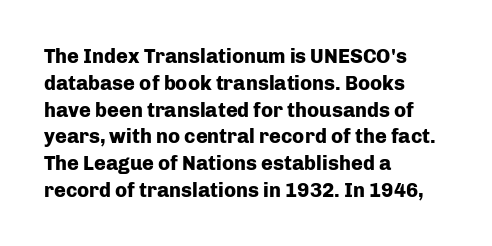
Q: Is the text bold? A: Yes.
Q: Is the text italic (slanted)? A: No, it is upright.
Q: Is the text underlined? A: No.
Q: How is the paragraph aligned? A: Left-aligned.
Q: Is the spacing between letters normal or unusually wide? A: Normal.
Q: Is the spacing between lines tight, normal or loose? A: Normal.
